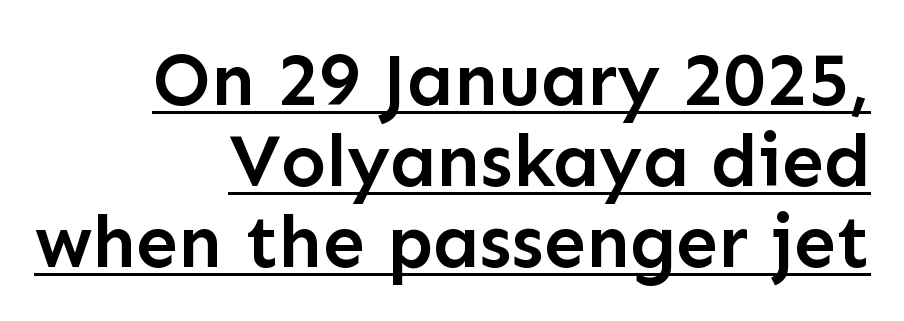
{"serif": "no", "italic": "no", "bold": "semi", "weight": "semibold", "width": "normal", "stroke_contrast": "low", "x_height": "medium", "monospaced": "no", "underline": "yes", "align": "right", "line_spacing": "tight", "line_spacing_ratio": 1.08, "letter_spacing": "normal", "letter_spacing_em": 0.0, "glyph_px": 75}
